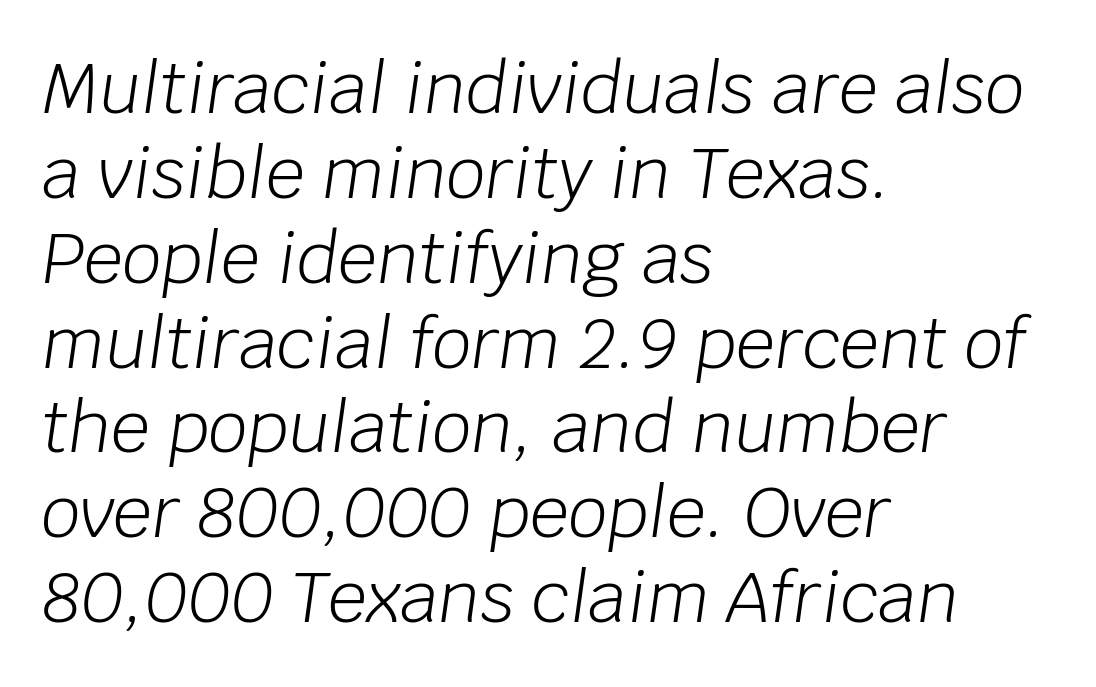
Q: Is the text bold? A: No.
Q: Is the text italic (slanted)? A: Yes, it leans right by about 8 degrees.
Q: Is the text underlined? A: No.
Q: How is the paragraph aligned? A: Left-aligned.
Q: Is the spacing between letters normal or unusually wide? A: Normal.
Q: Width (condensed, normal, or wide)? A: Normal.
Q: Stroke contrast? A: Low.
Q: x-height? A: Large.
Q: Monospaced? A: No.
